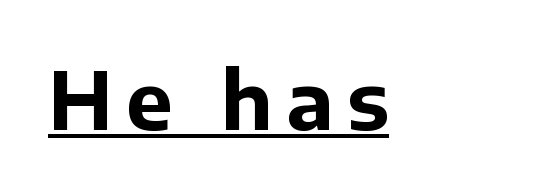
Q: Is the text bold? A: Yes.
Q: Is the text italic (slanted)? A: No, it is upright.
Q: Is the typeface a serif or a sans-serif typeface? A: Sans-serif.
Q: Is the text underlined? A: Yes.
Q: Width (condensed, normal, or wide)? A: Normal.
Q: Stroke contrast? A: Low.
Q: x-height? A: Medium.
Q: Monospaced? A: No.
